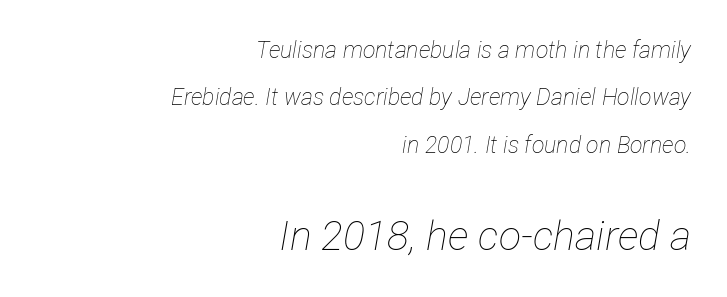
The image shows 41 px thin, condensed type, italic (leaning right); set right-aligned, loose line spacing (2.06x), normal letter spacing, not underlined; the second (bottom) block is 1.78x larger; low stroke contrast and a medium x-height.
